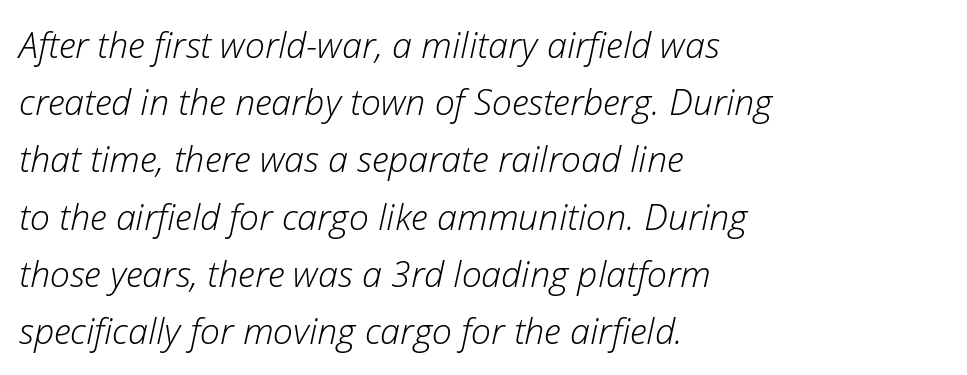
Caption: multi-line text, flush left, ragged right. Note the varied advance widths — an 'i' is clearly narrower than an 'm'. Letters rest on an invisible, unmarked baseline. This reads as an unemphasized weight, regular at the heaviest. Characters follow at the spacing the type designer built in. It's the slanting kind of type.
